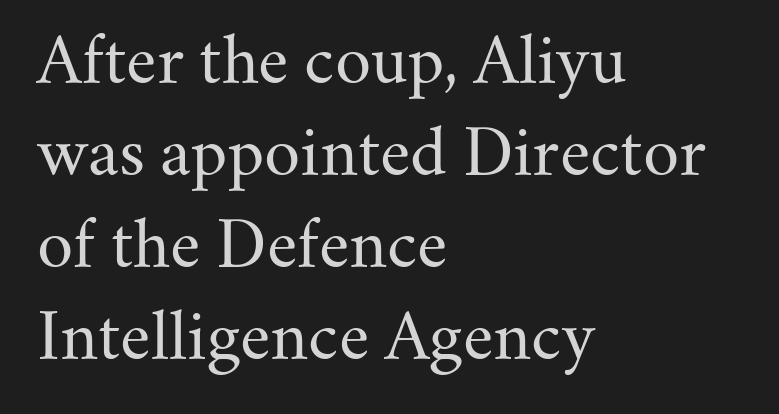
Q: Is the text bold? A: No.
Q: Is the text italic (slanted)? A: No, it is upright.
Q: Is the typeface a serif or a sans-serif typeface? A: Serif.
Q: Is the text underlined? A: No.
Q: How is the paragraph aligned? A: Left-aligned.
Q: Is the spacing between letters normal or unusually wide? A: Normal.
Q: Is the spacing between lines tight, normal or loose? A: Normal.
Q: Width (condensed, normal, or wide)? A: Normal.
Q: Stroke contrast? A: Medium.
Q: x-height? A: Small.
Q: Monospaced? A: No.
